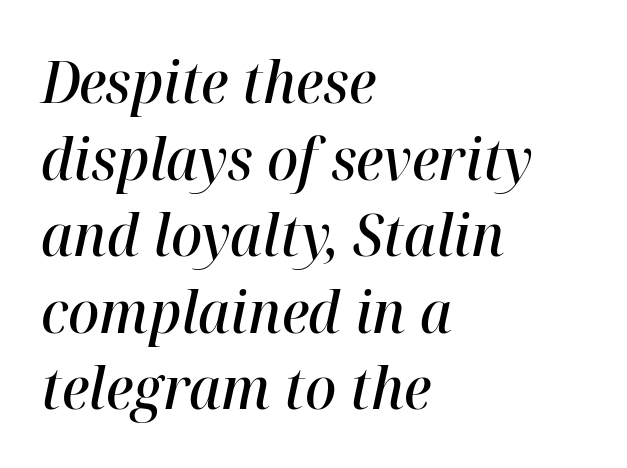
{"italic": "yes", "lean": "right", "slant_degrees": 12, "bold": "semi", "weight": "semibold", "width": "normal", "stroke_contrast": "high", "x_height": "medium", "monospaced": "no", "underline": "no", "align": "left", "line_spacing": "normal", "line_spacing_ratio": 1.32, "letter_spacing": "normal", "letter_spacing_em": 0.0, "glyph_px": 58}
